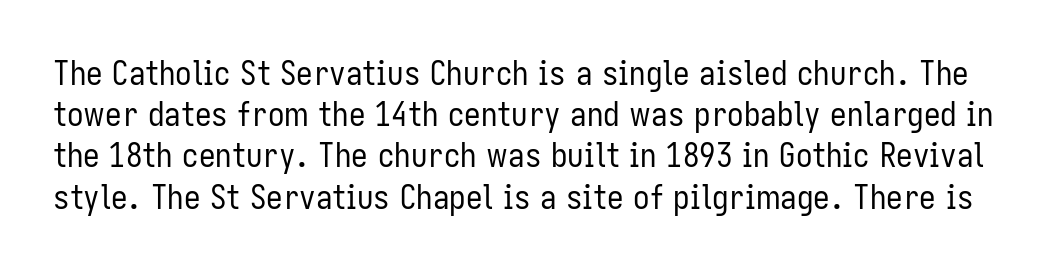
Q: Is the text bold? A: No.
Q: Is the text italic (slanted)? A: No, it is upright.
Q: Is the typeface a serif or a sans-serif typeface? A: Sans-serif.
Q: Is the text underlined? A: No.
Q: Is the spacing between letters normal or unusually wide? A: Normal.
Q: Is the spacing between lines tight, normal or loose? A: Normal.
Q: Width (condensed, normal, or wide)? A: Condensed.
Q: Stroke contrast? A: Low.
Q: x-height? A: Medium.
Q: Monospaced? A: No.
